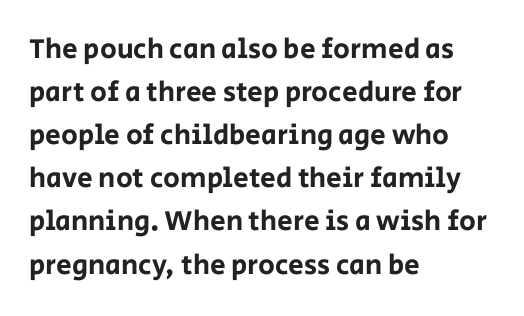
Q: Is the text italic (slanted)? A: No, it is upright.
Q: Is the typeface a serif or a sans-serif typeface? A: Sans-serif.
Q: Is the text underlined? A: No.
Q: How is the paragraph aligned? A: Left-aligned.
Q: Is the spacing between letters normal or unusually wide? A: Normal.
Q: Is the spacing between lines tight, normal or loose? A: Normal.
Q: Width (condensed, normal, or wide)? A: Normal.
Q: Stroke contrast? A: Low.
Q: x-height? A: Large.
Q: Monospaced? A: No.
